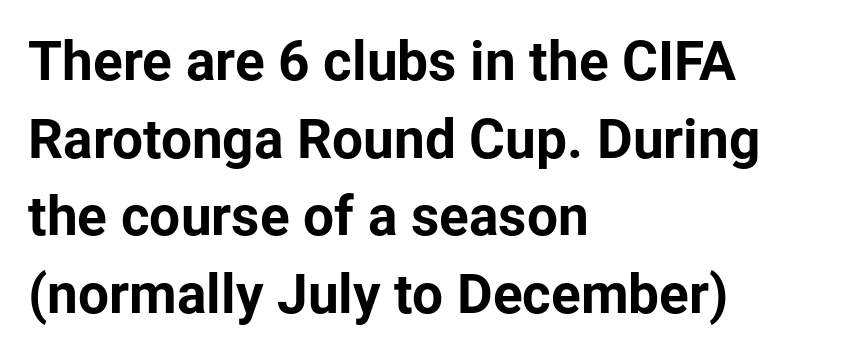
{"serif": "no", "italic": "no", "bold": "yes", "weight": "bold", "width": "normal", "stroke_contrast": "low", "x_height": "medium", "monospaced": "no", "underline": "no", "align": "left", "line_spacing": "normal", "line_spacing_ratio": 1.41, "letter_spacing": "normal", "letter_spacing_em": 0.0, "glyph_px": 55}
